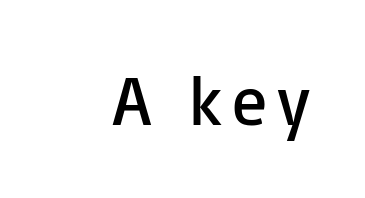
The image shows 69 px regular-weight sans-serif type, upright; set not underlined; low stroke contrast and a medium x-height.
